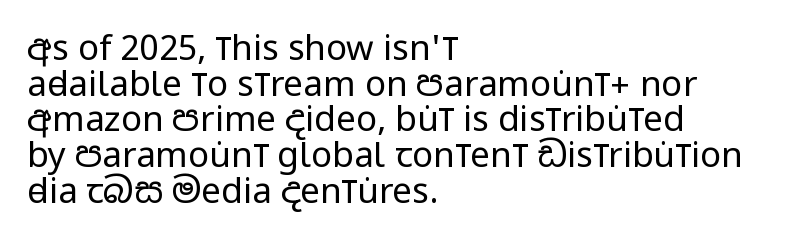
{"serif": "no", "italic": "no", "bold": "no", "weight": "regular", "width": "condensed", "stroke_contrast": "low", "x_height": "large", "monospaced": "no", "underline": "no", "align": "left", "line_spacing": "tight", "line_spacing_ratio": 1.02, "letter_spacing": "normal", "letter_spacing_em": 0.0, "glyph_px": 35}
